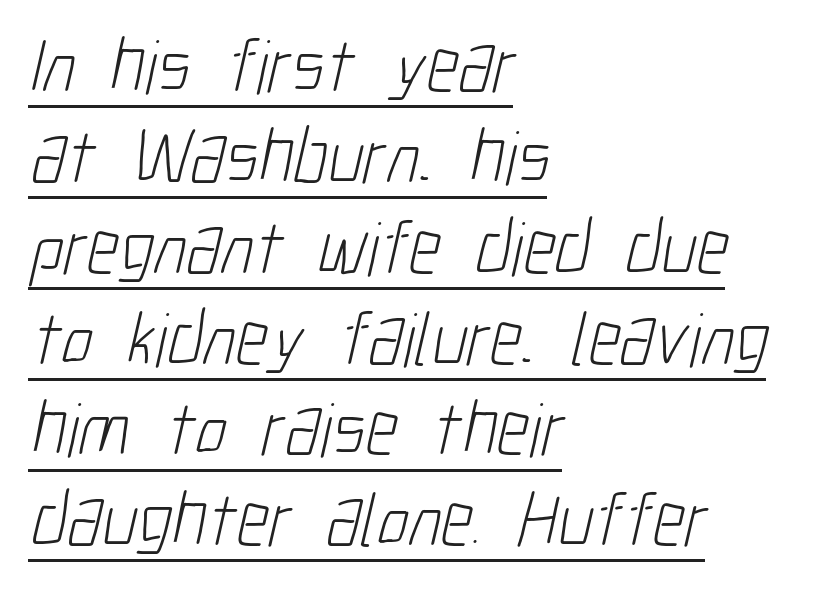
This reads as an unemphasized weight, regular at the heaviest. Is the letter spacing exaggerated? No — it looks like the ordinary default. The words here are underlined. These lines are rendered in a variable-pitch font. Font category for this specimen: sans-serif. Caption: multi-line text, flush left, ragged right.
